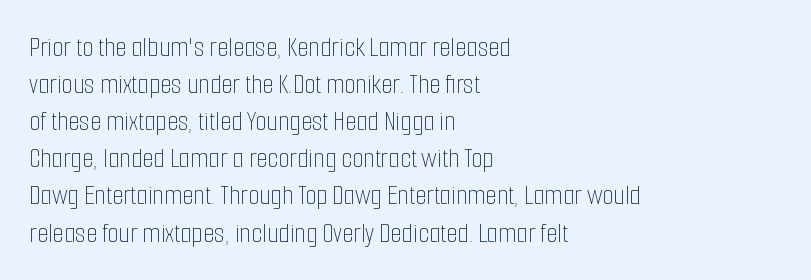
{"italic": "no", "bold": "no", "weight": "thin", "width": "condensed", "stroke_contrast": "low", "x_height": "medium", "monospaced": "no", "underline": "no", "align": "left", "line_spacing": "normal", "line_spacing_ratio": 1.28, "letter_spacing": "normal", "letter_spacing_em": 0.0, "glyph_px": 29}
